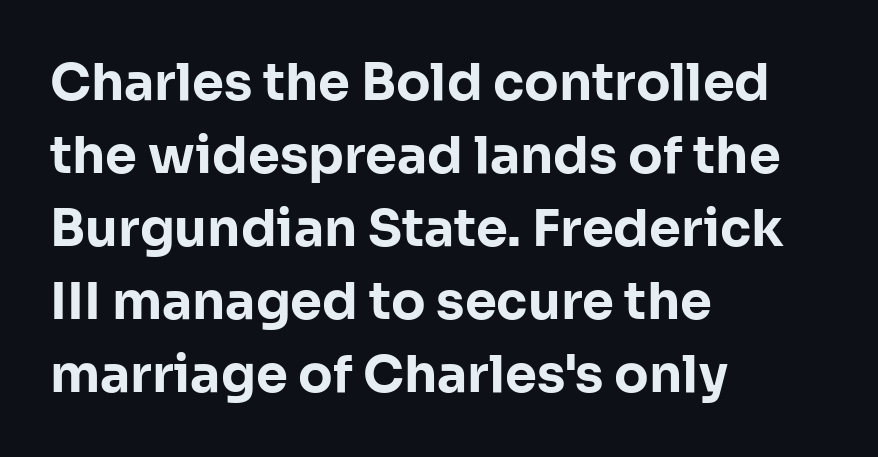
Q: Is the text bold? A: Yes.
Q: Is the text italic (slanted)? A: No, it is upright.
Q: Is the typeface a serif or a sans-serif typeface? A: Sans-serif.
Q: Is the text underlined? A: No.
Q: How is the paragraph aligned? A: Left-aligned.
Q: Is the spacing between letters normal or unusually wide? A: Normal.
Q: Is the spacing between lines tight, normal or loose? A: Normal.
Q: Width (condensed, normal, or wide)? A: Normal.
Q: Stroke contrast? A: Low.
Q: x-height? A: Medium.
Q: Monospaced? A: No.
